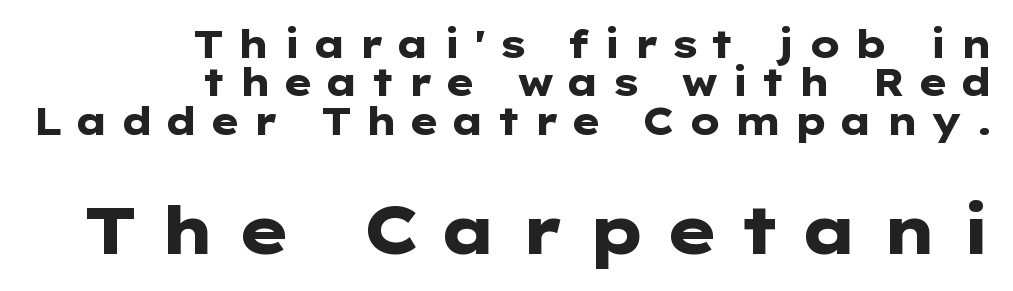
{"serif": "no", "italic": "no", "bold": "yes", "weight": "heavy", "width": "wide", "stroke_contrast": "low", "x_height": "medium", "monospaced": "no", "underline": "no", "align": "right", "line_spacing": "tight", "line_spacing_ratio": 1.01, "letter_spacing": "wide", "letter_spacing_em": 0.3, "larger_block": "second", "size_ratio": 1.74, "glyph_px": 66}
